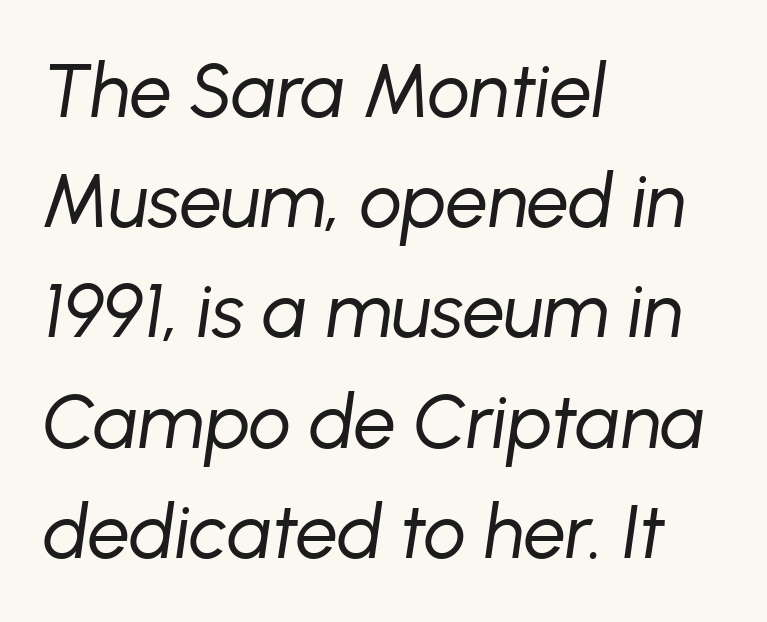
Notice how the passage keeps a crisp vertical edge on the left only. Note the varied advance widths — an 'i' is clearly narrower than an 'm'. Students, observe: this is what conventionally led text looks like. Stems here are at most as thick as an everyday book face.
